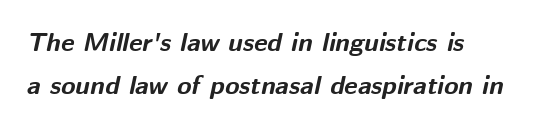
The image shows 26 px bold type, italic (leaning right); set left-aligned, normal line spacing (1.64x), normal letter spacing, not underlined.
